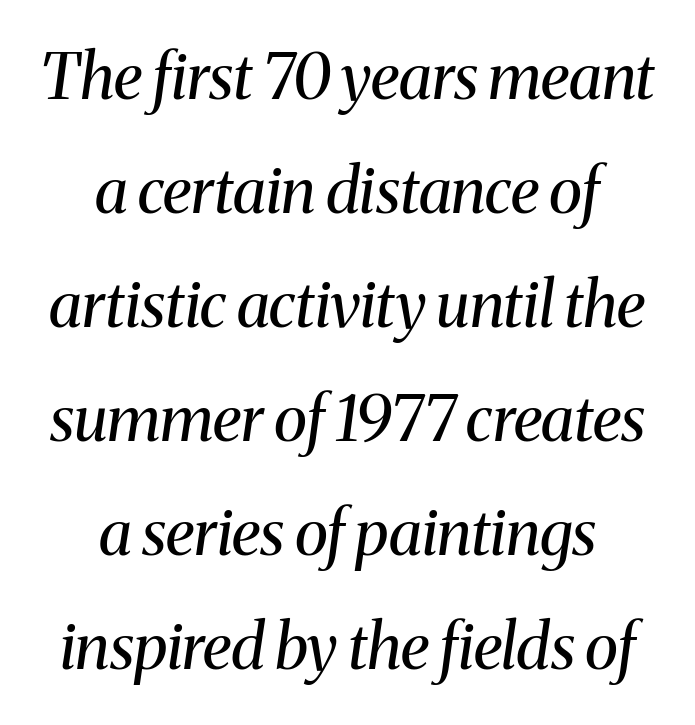
This is oblique type, the kind used for emphasis or titles. Underlining? Definitely not there. Regarding serifs, this sample has them. Each stroke keeps to a modest, everyday thickness or less. The letters sit at their default tracking, neither squeezed nor spread.
